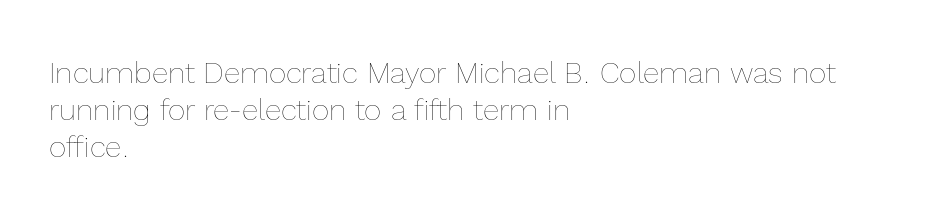
The image shows 30 px thin type, upright; set left-aligned, line spacing 1.23x, normal letter spacing, not underlined; a medium x-height.
